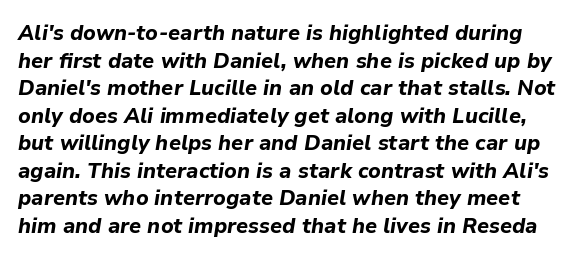
Q: Is the text bold? A: Yes.
Q: Is the text italic (slanted)? A: Yes, it leans right by about 9 degrees.
Q: Is the text underlined? A: No.
Q: Is the spacing between letters normal or unusually wide? A: Normal.
Q: Is the spacing between lines tight, normal or loose? A: Normal.
